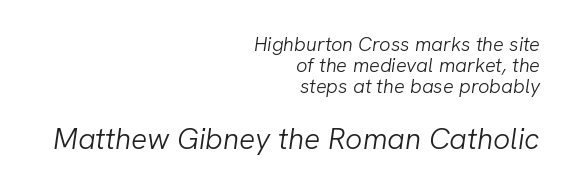
Q: Is the text bold? A: No.
Q: Is the text italic (slanted)? A: Yes, it leans right by about 8 degrees.
Q: Is the text underlined? A: No.
Q: How is the paragraph aligned? A: Right-aligned.
Q: Is the spacing between letters normal or unusually wide? A: Normal.
Q: Is the spacing between lines tight, normal or loose? A: Tight.
Q: Which block of text is set in a larger size, the first (top) or the second (bottom)? A: The second (bottom) one.
Q: Width (condensed, normal, or wide)? A: Normal.
Q: Stroke contrast? A: Low.
Q: x-height? A: Medium.
Q: Monospaced? A: No.
